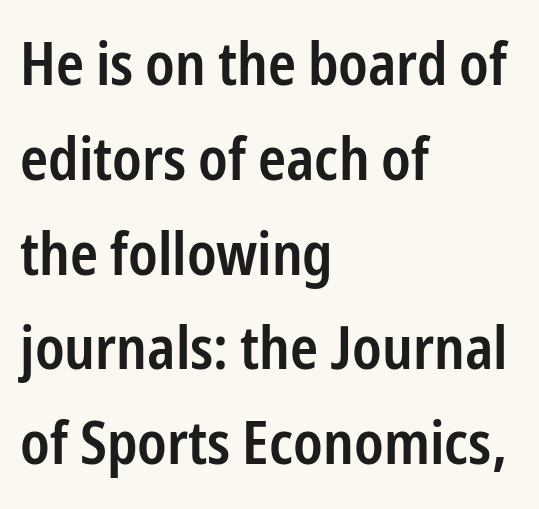
Looks like regular typesetting: each glyph gets only the width it needs. Classification — sans serif. Do the letters lean? They stand straight. Inter-character spacing is left at the font's built-in metrics. Quick note: underline off.
